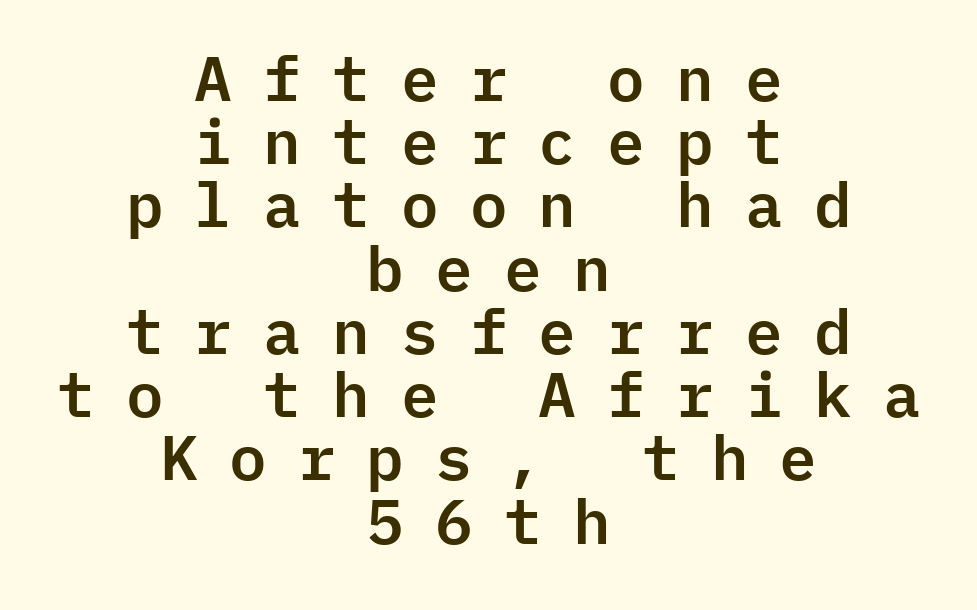
Q: Is the text italic (slanted)? A: No, it is upright.
Q: Is the typeface a serif or a sans-serif typeface? A: Sans-serif.
Q: Is the text underlined? A: No.
Q: How is the paragraph aligned? A: Centered.
Q: Is the spacing between letters normal or unusually wide? A: Unusually wide.
Q: Is the spacing between lines tight, normal or loose? A: Tight.
Q: Width (condensed, normal, or wide)? A: Normal.
Q: Stroke contrast? A: Low.
Q: x-height? A: Medium.
Q: Monospaced? A: Yes.
